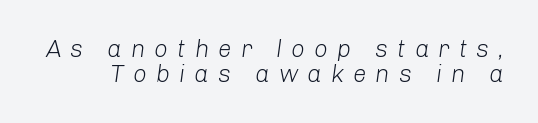
{"italic": "yes", "lean": "right", "slant_degrees": 8, "bold": "no", "underline": "no", "line_spacing": "tight", "line_spacing_ratio": 1.05, "letter_spacing": "wide", "letter_spacing_em": 0.38, "glyph_px": 24}
